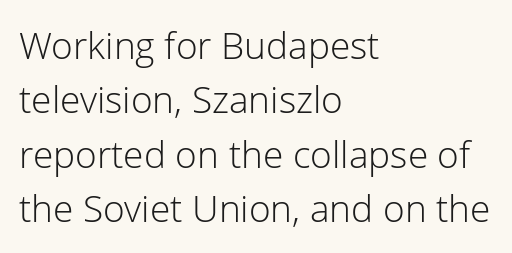
{"serif": "no", "italic": "no", "bold": "no", "weight": "light", "width": "normal", "stroke_contrast": "low", "x_height": "medium", "monospaced": "no", "underline": "no", "align": "left", "line_spacing": "normal", "line_spacing_ratio": 1.47, "letter_spacing": "normal", "letter_spacing_em": 0.0, "glyph_px": 37}
